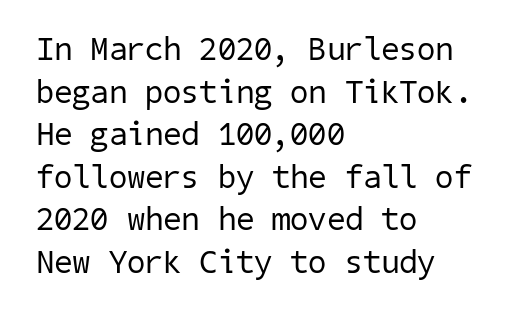
The image shows 33 px regular-weight sans-serif type; set left-aligned, normal line spacing (1.29x), normal letter spacing, not underlined; low stroke contrast and a medium x-height.
